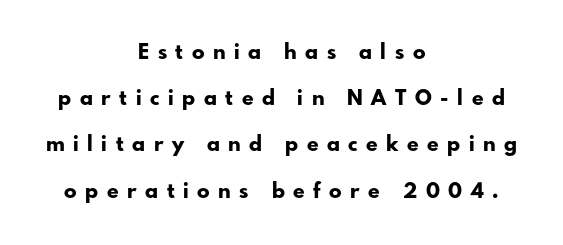
{"italic": "no", "bold": "yes", "underline": "no", "align": "center", "line_spacing": "loose", "line_spacing_ratio": 2.2, "letter_spacing": "wide", "letter_spacing_em": 0.41, "glyph_px": 21}
